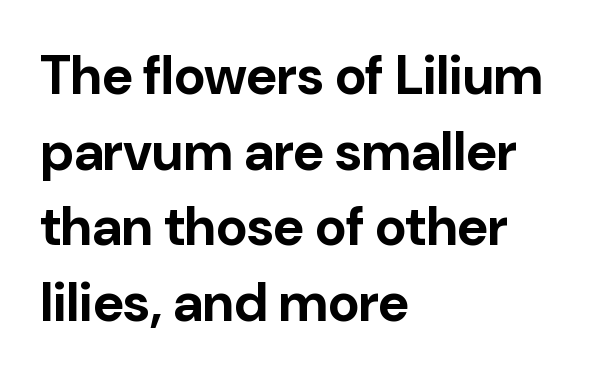
The image shows 54 px bold sans-serif type, upright; set left-aligned, normal line spacing (1.4x), normal letter spacing, not underlined; low stroke contrast and a medium x-height.
